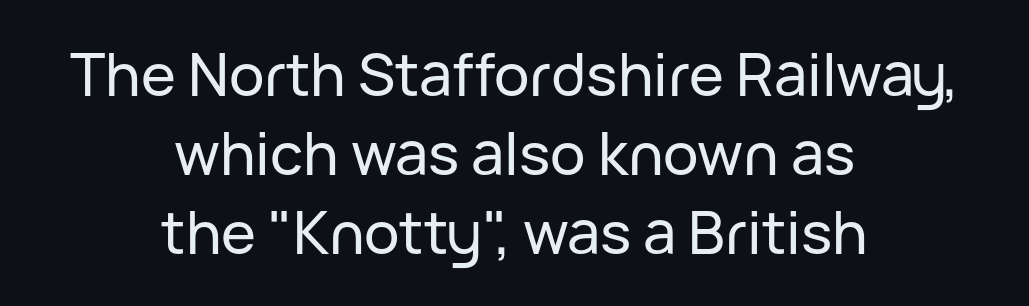
{"serif": "no", "italic": "no", "width": "normal", "stroke_contrast": "low", "x_height": "medium", "monospaced": "no", "underline": "no", "align": "center", "line_spacing": "normal", "line_spacing_ratio": 1.34, "letter_spacing": "normal", "letter_spacing_em": 0.0, "glyph_px": 59}
